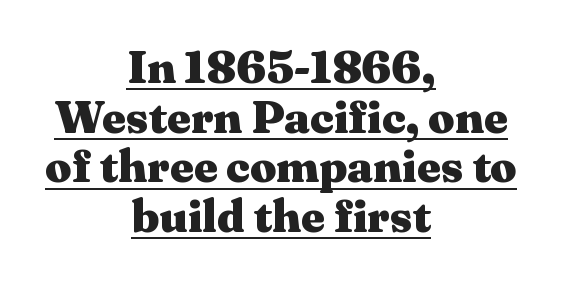
A typesetter would label this face a serif. Caption: standard tracking, unaltered. Is this a fixed-width face? No — the glyphs have proportional, varying widths. Neither beginnings nor endings align; midpoints do. The passage shown is underscored from start to finish.
